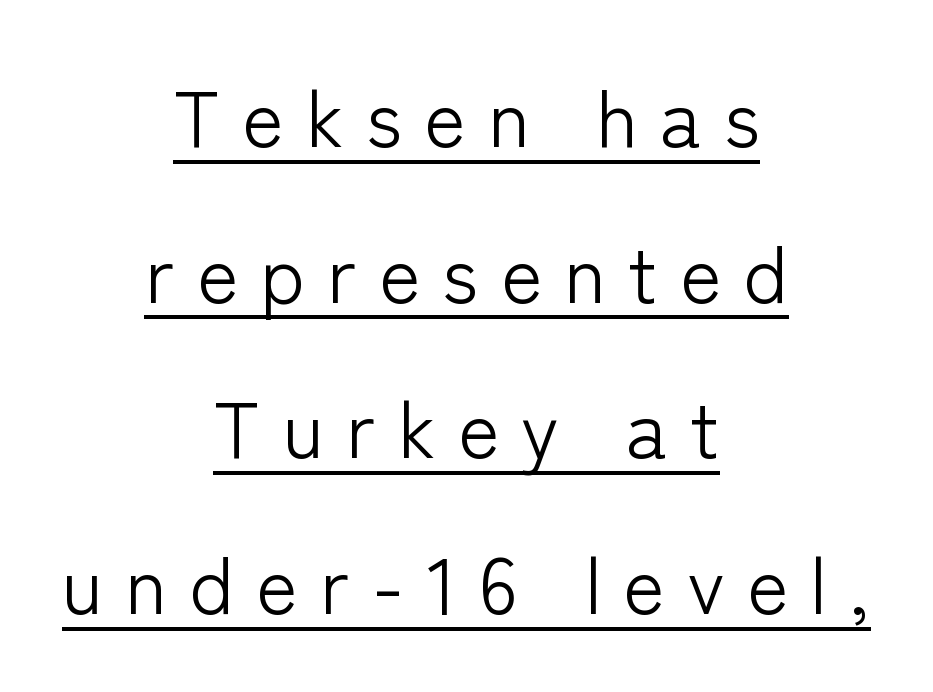
{"serif": "no", "italic": "no", "bold": "no", "weight": "light", "width": "normal", "stroke_contrast": "low", "x_height": "medium", "monospaced": "no", "underline": "yes", "align": "center", "line_spacing": "loose", "line_spacing_ratio": 1.97, "letter_spacing": "wide", "letter_spacing_em": 0.28, "glyph_px": 79}
